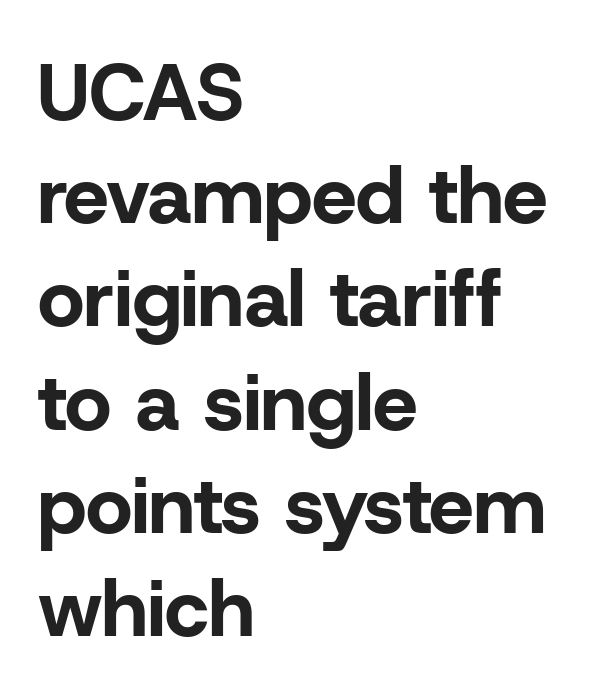
Q: Is the text bold? A: Yes.
Q: Is the text italic (slanted)? A: No, it is upright.
Q: Is the typeface a serif or a sans-serif typeface? A: Sans-serif.
Q: Is the text underlined? A: No.
Q: How is the paragraph aligned? A: Left-aligned.
Q: Is the spacing between letters normal or unusually wide? A: Normal.
Q: Is the spacing between lines tight, normal or loose? A: Normal.
Q: Width (condensed, normal, or wide)? A: Normal.
Q: Stroke contrast? A: Low.
Q: x-height? A: Medium.
Q: Monospaced? A: No.
